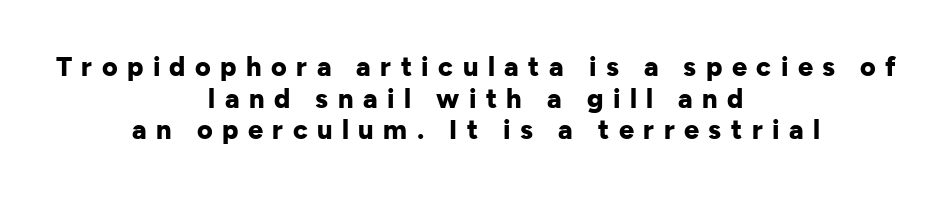
{"italic": "no", "bold": "yes", "underline": "no", "align": "center", "line_spacing_ratio": 1.17, "letter_spacing": "wide", "letter_spacing_em": 0.35, "glyph_px": 27}
